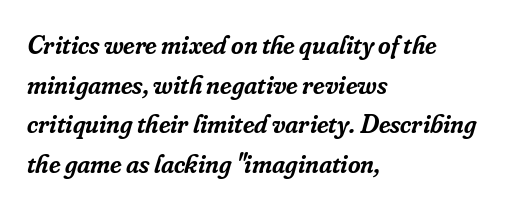
Q: Is the text bold? A: Semi-bold.
Q: Is the text italic (slanted)? A: Yes, it leans right by about 16 degrees.
Q: Is the text underlined? A: No.
Q: How is the paragraph aligned? A: Left-aligned.
Q: Is the spacing between letters normal or unusually wide? A: Normal.
Q: Is the spacing between lines tight, normal or loose? A: Normal.
